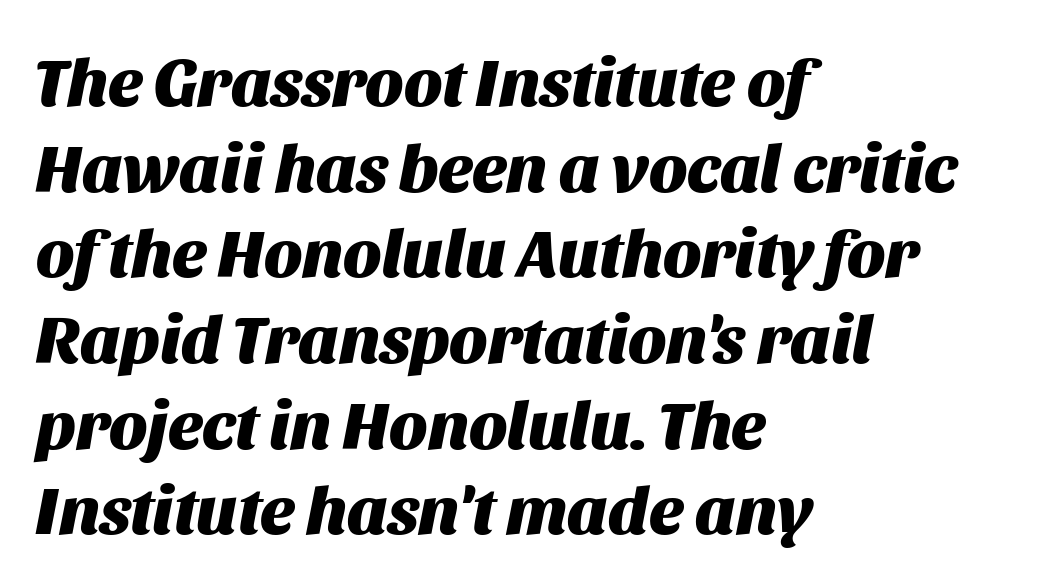
{"italic": "yes", "lean": "right", "slant_degrees": 11, "bold": "yes", "weight": "heavy", "width": "normal", "stroke_contrast": "medium", "x_height": "large", "monospaced": "no", "underline": "no", "align": "left", "line_spacing": "normal", "line_spacing_ratio": 1.26, "letter_spacing": "normal", "letter_spacing_em": 0.0, "glyph_px": 68}
